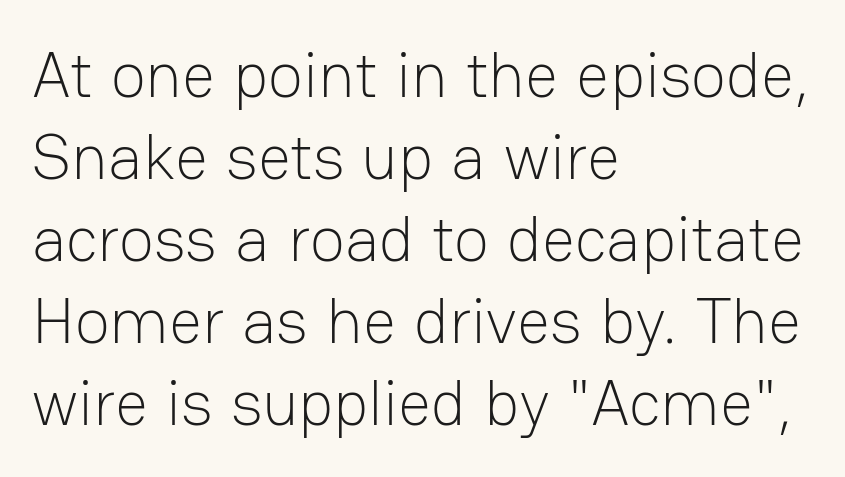
These lines are rendered in a variable-pitch font. Nothing sits at the stroke ends, so this counts as sans-serif. Check the space under the baseline: it is left empty. Upright lettering throughout.
